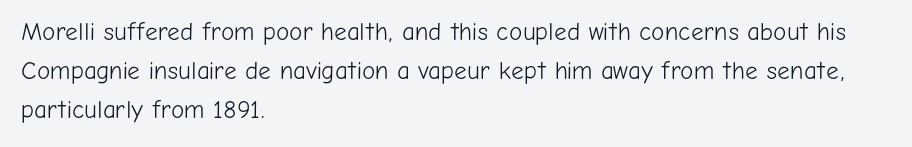
Q: Is the text bold? A: No.
Q: Is the text italic (slanted)? A: No, it is upright.
Q: Is the text underlined? A: No.
Q: How is the paragraph aligned? A: Left-aligned.
Q: Is the spacing between letters normal or unusually wide? A: Normal.
Q: Is the spacing between lines tight, normal or loose? A: Normal.
